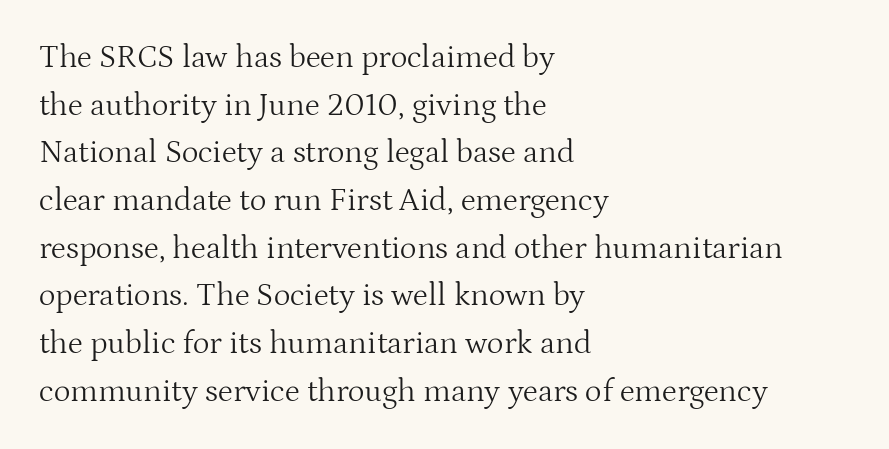
The type family on display is of the serif kind. Italic? Not at all — the glyphs are vertical. Spacing verdict: proportional, widths tailored to each character. The strokes carry an ordinary text weight at most. The typesetter chose a ragged-right arrangement here.
